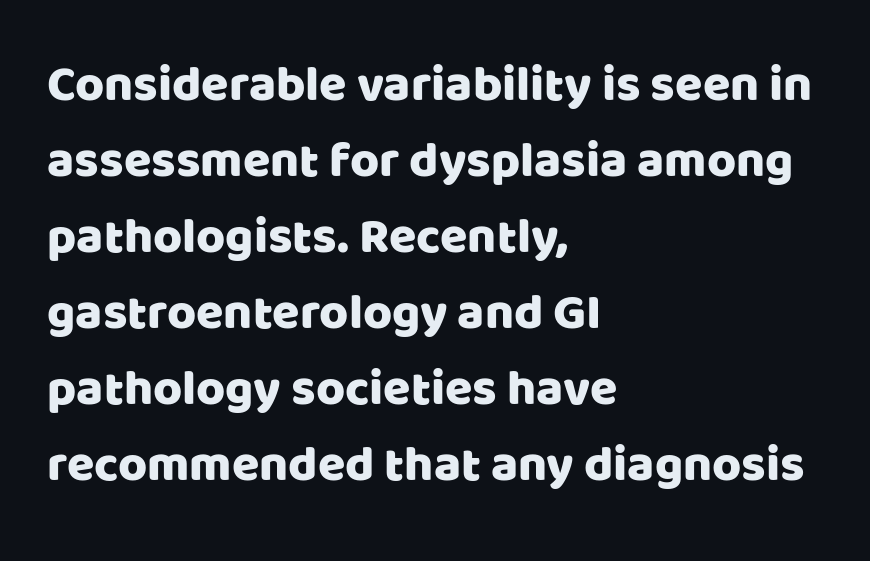
{"serif": "no", "italic": "no", "width": "normal", "stroke_contrast": "low", "x_height": "large", "monospaced": "no", "underline": "no", "align": "left", "line_spacing": "normal", "line_spacing_ratio": 1.52, "letter_spacing": "normal", "letter_spacing_em": 0.0, "glyph_px": 50}
